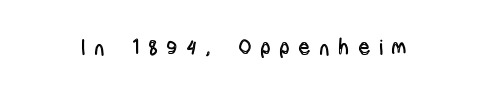
Q: Is the text italic (slanted)? A: No, it is upright.
Q: Is the text underlined? A: No.
Q: Is the spacing between letters normal or unusually wide? A: Unusually wide.
